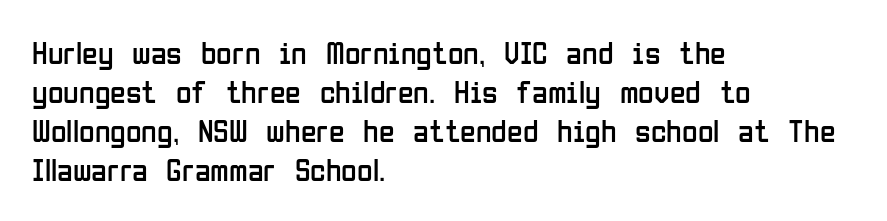
The image shows 32 px regular-weight, condensed sans-serif type, upright; set left-aligned, line spacing 1.22x, normal letter spacing, not underlined; low stroke contrast and a medium x-height.
